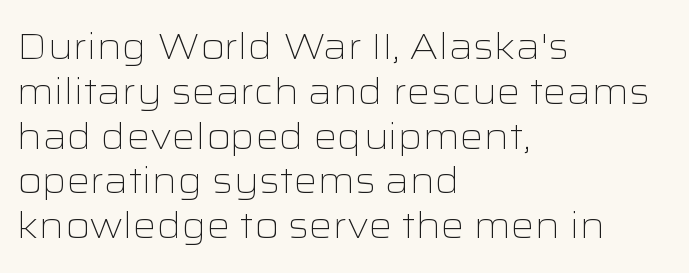
The image shows 37 px light, wide sans-serif type, upright; set left-aligned, line spacing 1.21x, normal letter spacing, not underlined; low stroke contrast and a medium x-height.
